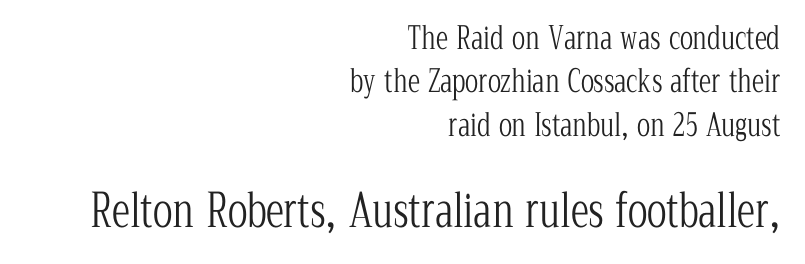
{"serif": "yes", "italic": "no", "bold": "no", "weight": "light", "width": "condensed", "stroke_contrast": "low", "x_height": "medium", "monospaced": "no", "underline": "no", "align": "right", "line_spacing": "normal", "line_spacing_ratio": 1.4, "letter_spacing": "normal", "letter_spacing_em": 0.0, "larger_block": "second", "size_ratio": 1.48, "glyph_px": 46}
